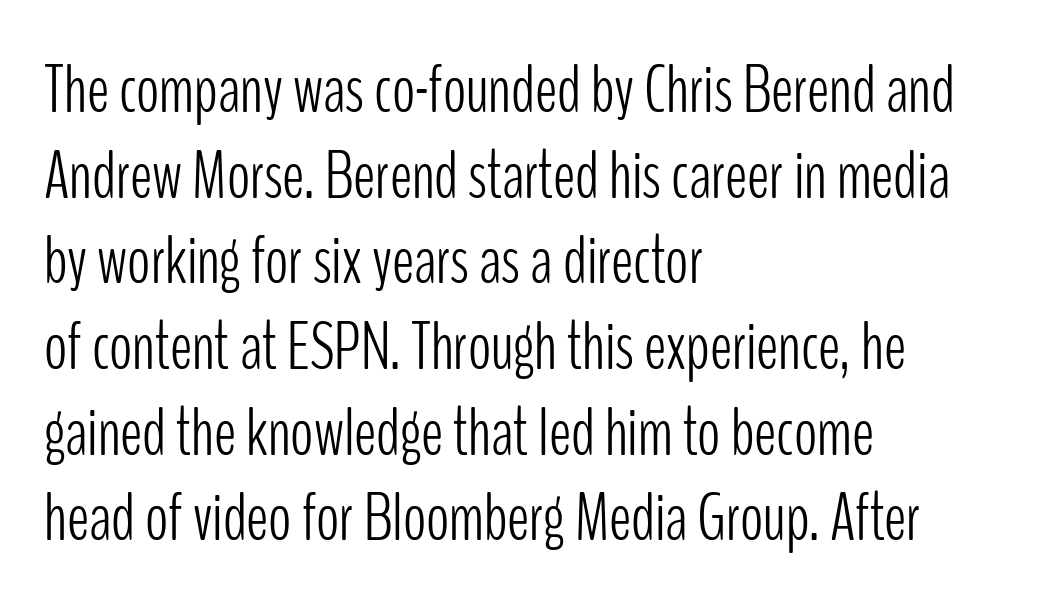
Q: Is the text bold? A: No.
Q: Is the text italic (slanted)? A: No, it is upright.
Q: Is the typeface a serif or a sans-serif typeface? A: Sans-serif.
Q: Is the text underlined? A: No.
Q: How is the paragraph aligned? A: Left-aligned.
Q: Is the spacing between letters normal or unusually wide? A: Normal.
Q: Is the spacing between lines tight, normal or loose? A: Normal.
Q: Width (condensed, normal, or wide)? A: Condensed.
Q: Stroke contrast? A: Low.
Q: x-height? A: Medium.
Q: Monospaced? A: No.
